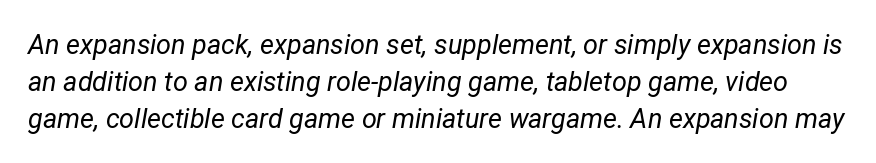
{"italic": "yes", "lean": "right", "slant_degrees": 12, "bold": "no", "underline": "no", "line_spacing": "normal", "line_spacing_ratio": 1.37, "letter_spacing": "normal", "letter_spacing_em": 0.0, "glyph_px": 27}
